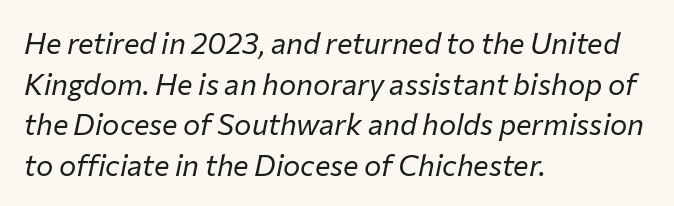
{"italic": "yes", "lean": "right", "slant_degrees": 12, "bold": "no", "weight": "regular", "width": "normal", "stroke_contrast": "low", "x_height": "medium", "monospaced": "no", "underline": "no", "align": "left", "line_spacing": "normal", "line_spacing_ratio": 1.4, "letter_spacing": "normal", "letter_spacing_em": 0.0, "glyph_px": 29}
